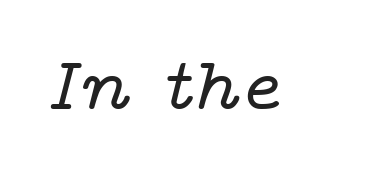
{"serif": "yes", "italic": "yes", "lean": "right", "slant_degrees": 14, "width": "wide", "stroke_contrast": "low", "x_height": "medium", "monospaced": "no", "underline": "no", "letter_spacing": "normal", "letter_spacing_em": 0.0, "glyph_px": 76}
